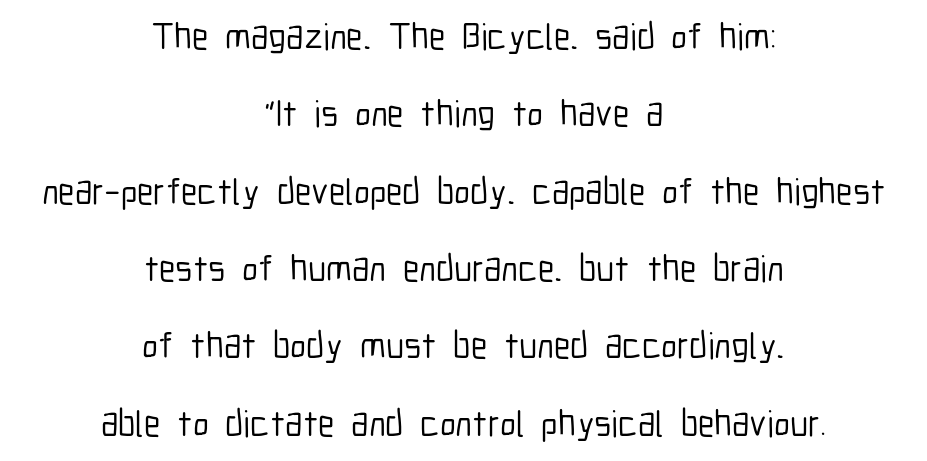
Designer's note — italics off, roman on. Casual observation: everything's sitting right in the middle. Type without underlining. Looks like regular typesetting: each glyph gets only the width it needs. You could fit nearly another row in the gap between these rows.
